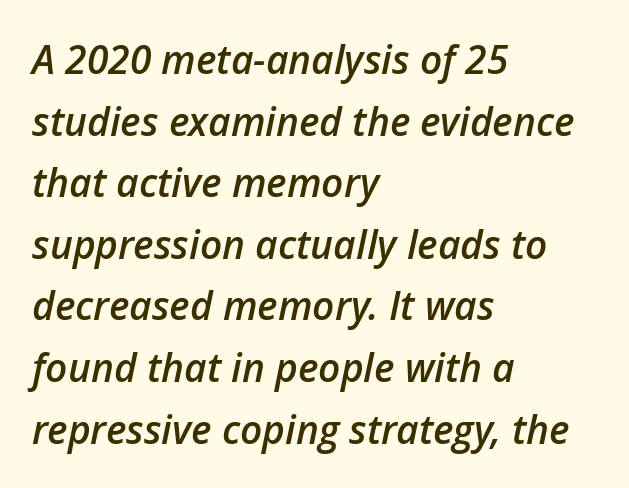
Q: Is the text bold? A: Semi-bold.
Q: Is the text italic (slanted)? A: Yes, it leans right by about 12 degrees.
Q: Is the text underlined? A: No.
Q: How is the paragraph aligned? A: Left-aligned.
Q: Is the spacing between letters normal or unusually wide? A: Normal.
Q: Is the spacing between lines tight, normal or loose? A: Normal.
Q: Width (condensed, normal, or wide)? A: Normal.
Q: Stroke contrast? A: Low.
Q: x-height? A: Medium.
Q: Monospaced? A: No.
